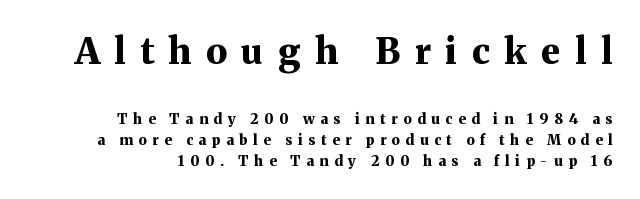
The image shows 36 px bold serif type, upright; set right-aligned, normal line spacing (1.49x), unusually wide letter spacing (+0.41 em), not underlined; the first (top) block is 2.57x larger; medium stroke contrast and a medium x-height.
